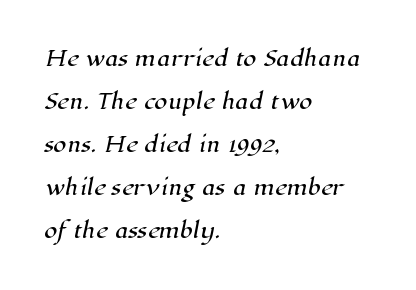
{"underline": "no", "align": "left", "line_spacing": "loose", "line_spacing_ratio": 2.05, "letter_spacing": "normal", "letter_spacing_em": 0.0, "glyph_px": 21}
